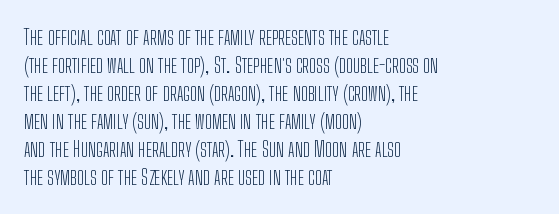
The image shows 21 px text type, upright; set left-aligned, normal line spacing (1.33x), normal letter spacing, not underlined.
